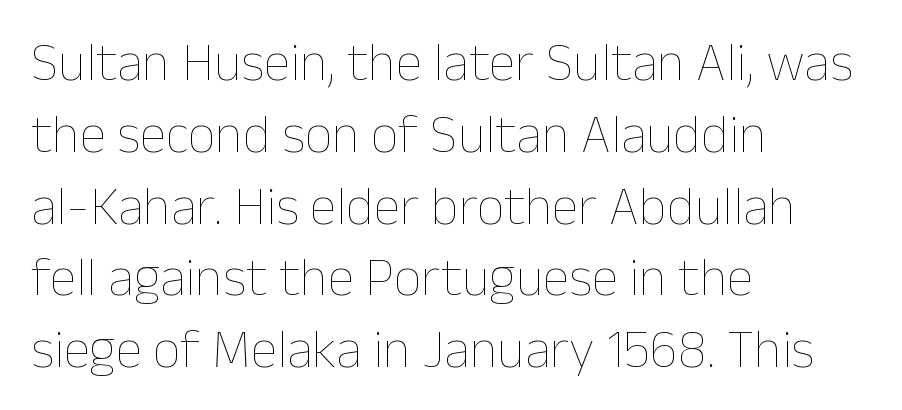
Q: Is the text bold? A: No.
Q: Is the text italic (slanted)? A: No, it is upright.
Q: Is the text underlined? A: No.
Q: How is the paragraph aligned? A: Left-aligned.
Q: Is the spacing between letters normal or unusually wide? A: Normal.
Q: Is the spacing between lines tight, normal or loose? A: Normal.
Q: Width (condensed, normal, or wide)? A: Normal.
Q: Stroke contrast? A: Low.
Q: x-height? A: Medium.
Q: Monospaced? A: No.
